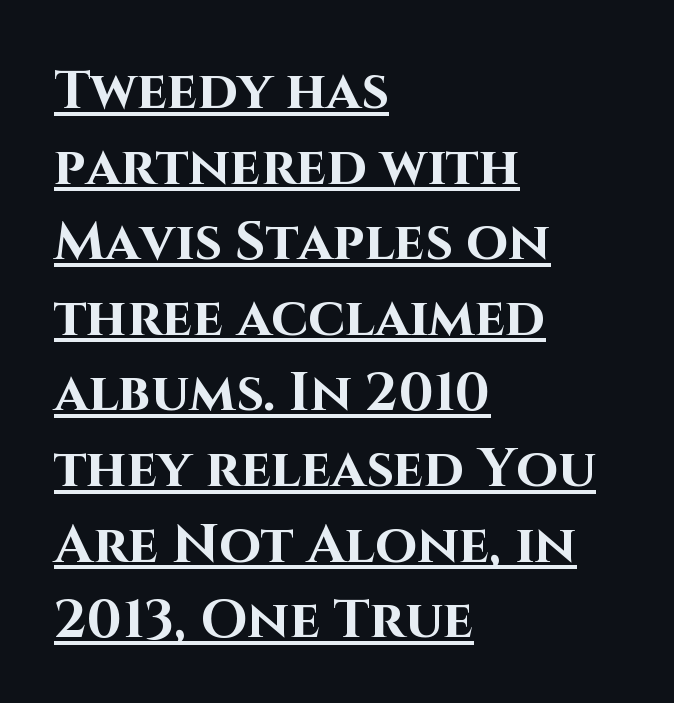
Q: Is the text bold? A: Yes.
Q: Is the text italic (slanted)? A: No, it is upright.
Q: Is the typeface a serif or a sans-serif typeface? A: Sans-serif.
Q: Is the text underlined? A: Yes.
Q: How is the paragraph aligned? A: Left-aligned.
Q: Is the spacing between letters normal or unusually wide? A: Normal.
Q: Is the spacing between lines tight, normal or loose? A: Normal.
Q: Width (condensed, normal, or wide)? A: Normal.
Q: Stroke contrast? A: High.
Q: x-height? A: Large.
Q: Monospaced? A: No.
